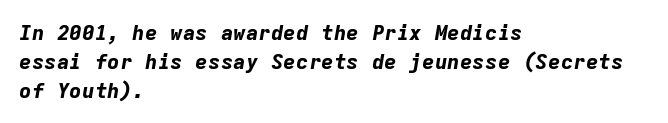
The space directly below the letters is spotless. Each glyph is drawn with heavy, bold strokes. An italicized treatment has been applied to the whole sample. The lines sit at an ordinary, default distance from one another. Letter spacing: default. One-word summary of the alignment: left.
